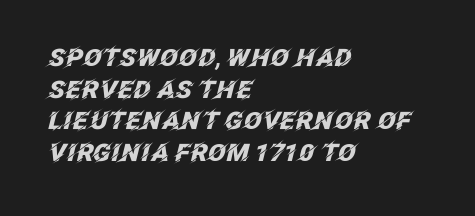
The image shows 24 px bold type, italic (leaning right); set left-aligned, normal line spacing (1.32x), normal letter spacing, not underlined.
